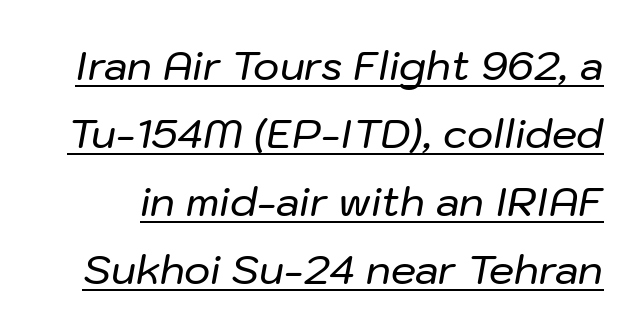
{"italic": "yes", "lean": "right", "slant_degrees": 10, "width": "normal", "stroke_contrast": "low", "x_height": "medium", "monospaced": "no", "underline": "yes", "line_spacing": "normal", "line_spacing_ratio": 1.7, "letter_spacing": "normal", "letter_spacing_em": 0.0, "glyph_px": 40}
